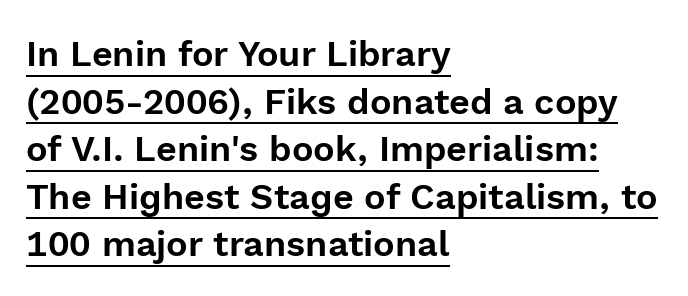
Upright lettering throughout. A normal amount of white space separates one row of letters from the next. The face used here is a sans, in the tradition of grotesques and geometrics. The letters advance in unequal steps, a hallmark of proportional type. Quick note: underline on. Words appear dense and cohesive because spacing is normal.
